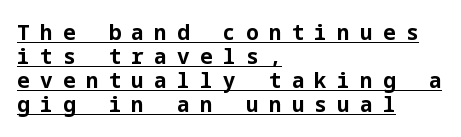
{"italic": "no", "bold": "yes", "underline": "yes", "align": "left", "line_spacing": "tight", "line_spacing_ratio": 1.15, "letter_spacing": "wide", "letter_spacing_em": 0.49, "glyph_px": 21}
